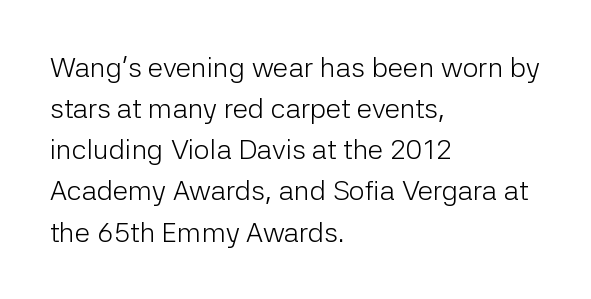
Q: Is the text bold? A: No.
Q: Is the text italic (slanted)? A: No, it is upright.
Q: Is the typeface a serif or a sans-serif typeface? A: Sans-serif.
Q: Is the text underlined? A: No.
Q: How is the paragraph aligned? A: Left-aligned.
Q: Is the spacing between letters normal or unusually wide? A: Normal.
Q: Is the spacing between lines tight, normal or loose? A: Normal.
Q: Width (condensed, normal, or wide)? A: Normal.
Q: Stroke contrast? A: Low.
Q: x-height? A: Medium.
Q: Monospaced? A: No.
